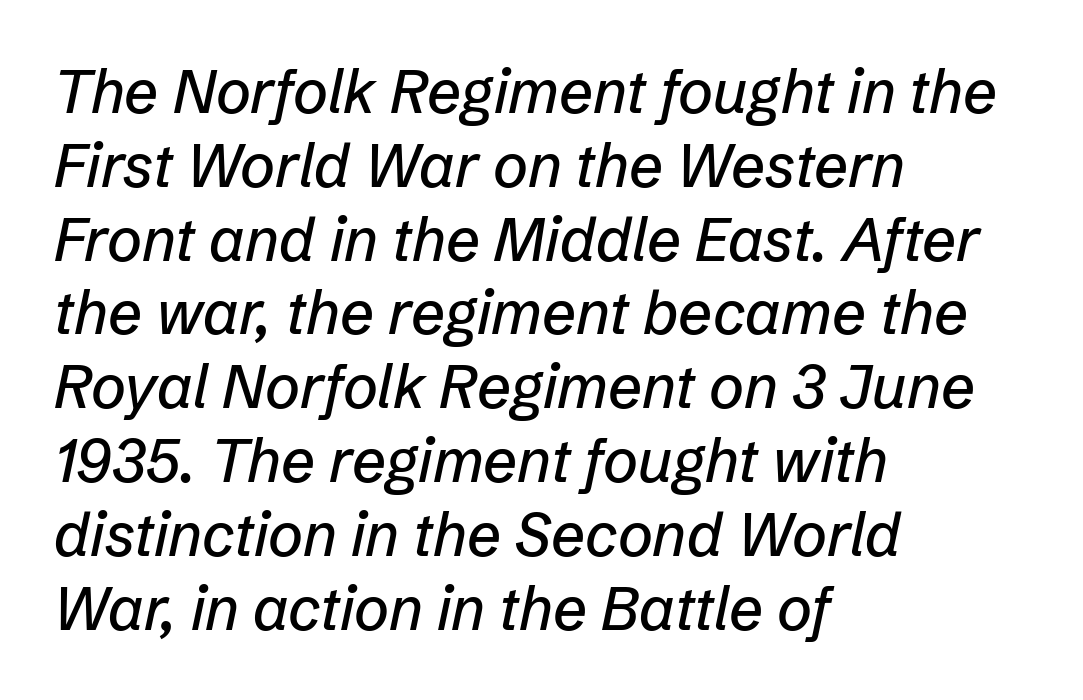
{"italic": "yes", "lean": "right", "slant_degrees": 12, "width": "normal", "stroke_contrast": "low", "x_height": "medium", "monospaced": "no", "underline": "no", "align": "left", "line_spacing_ratio": 1.23, "letter_spacing": "normal", "letter_spacing_em": 0.0, "glyph_px": 60}
